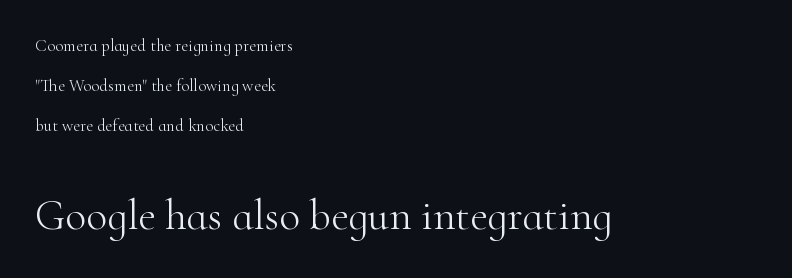
{"serif": "yes", "italic": "no", "bold": "no", "weight": "light", "width": "normal", "stroke_contrast": "high", "x_height": "small", "monospaced": "no", "underline": "no", "align": "left", "line_spacing": "loose", "line_spacing_ratio": 2.35, "letter_spacing": "normal", "letter_spacing_em": 0.0, "larger_block": "second", "size_ratio": 2.53, "glyph_px": 43}
